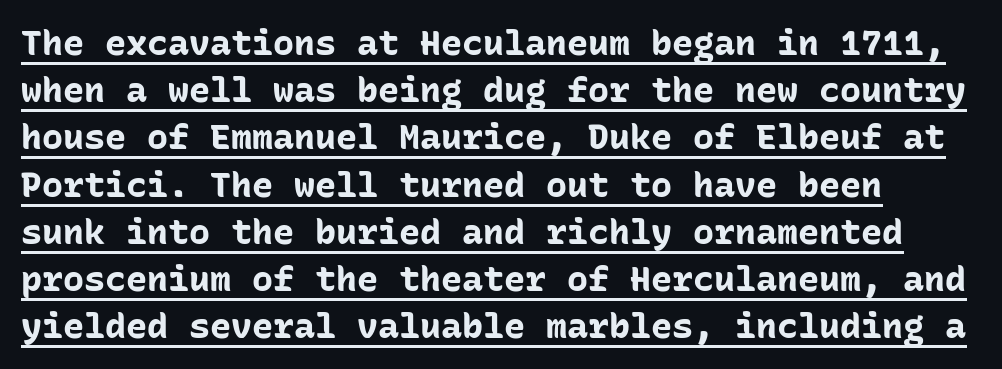
{"serif": "no", "italic": "no", "bold": "yes", "weight": "bold", "width": "normal", "stroke_contrast": "low", "x_height": "medium", "monospaced": "yes", "underline": "yes", "align": "left", "line_spacing": "normal", "line_spacing_ratio": 1.35, "letter_spacing": "normal", "letter_spacing_em": 0.0, "glyph_px": 35}
